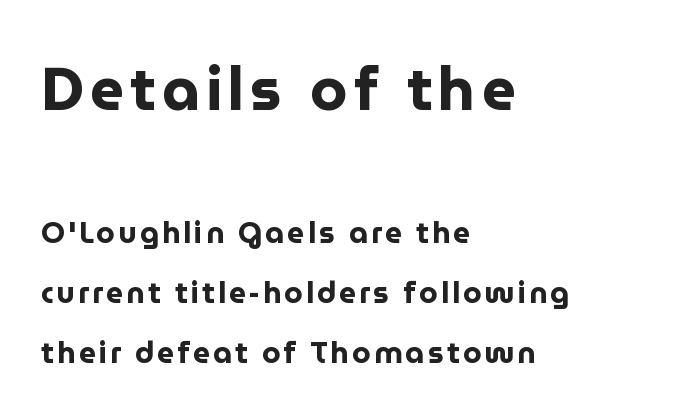
{"serif": "no", "italic": "no", "bold": "yes", "weight": "bold", "width": "normal", "stroke_contrast": "low", "x_height": "medium", "monospaced": "no", "underline": "no", "align": "left", "line_spacing": "loose", "line_spacing_ratio": 1.99, "larger_block": "first", "size_ratio": 2.0, "glyph_px": 60}
